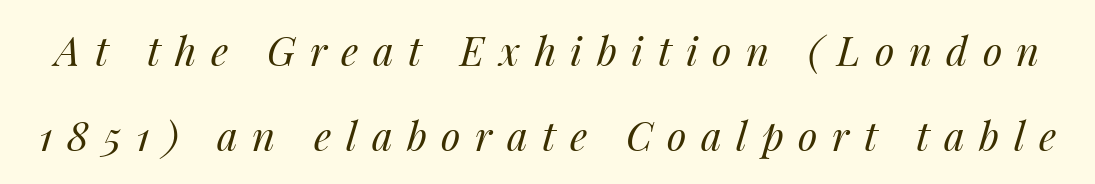
{"italic": "yes", "lean": "right", "slant_degrees": 14, "bold": "no", "weight": "regular", "width": "normal", "stroke_contrast": "medium", "x_height": "medium", "monospaced": "no", "underline": "no", "line_spacing": "loose", "line_spacing_ratio": 2.12, "letter_spacing": "wide", "letter_spacing_em": 0.36, "glyph_px": 40}
